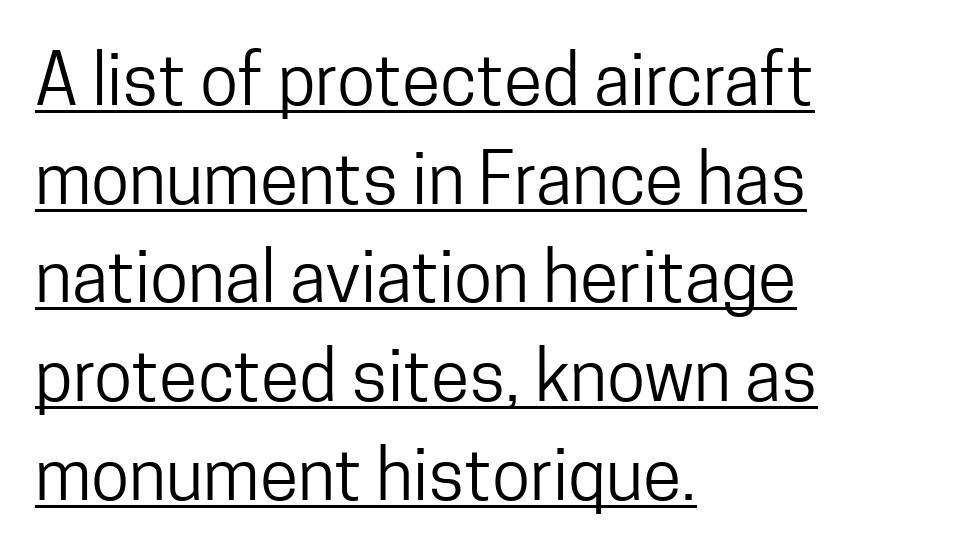
The lines in this sample share a left origin and differ only in where they stop. The sample's only ornament is a line tracing under the words. Successive baselines arrive at the customary interval. Standard letterfit; no display-style spreading of the glyphs. This sample has the flowing, uneven cadence of proportional lettering.
